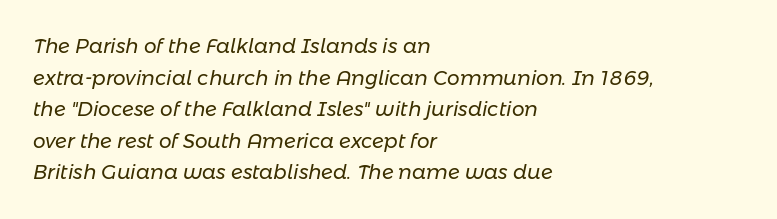
The area under the type is left untouched. Letters have the restrained weight of plain body copy at most. Successive baselines arrive at the customary interval. Standard letterfit; no display-style spreading of the glyphs.
